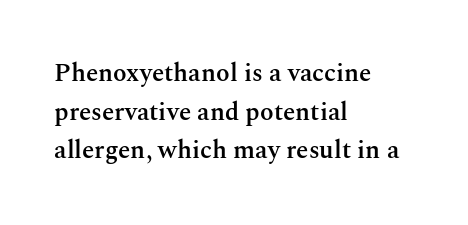
{"italic": "no", "bold": "semi", "underline": "no", "align": "left", "line_spacing": "normal", "line_spacing_ratio": 1.55, "letter_spacing": "normal", "letter_spacing_em": 0.0, "glyph_px": 25}
